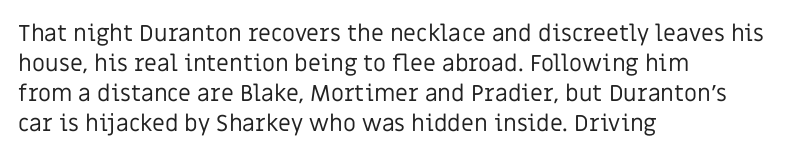
{"italic": "no", "bold": "no", "underline": "no", "align": "left", "line_spacing": "normal", "line_spacing_ratio": 1.31, "letter_spacing": "normal", "letter_spacing_em": 0.0, "glyph_px": 23}
